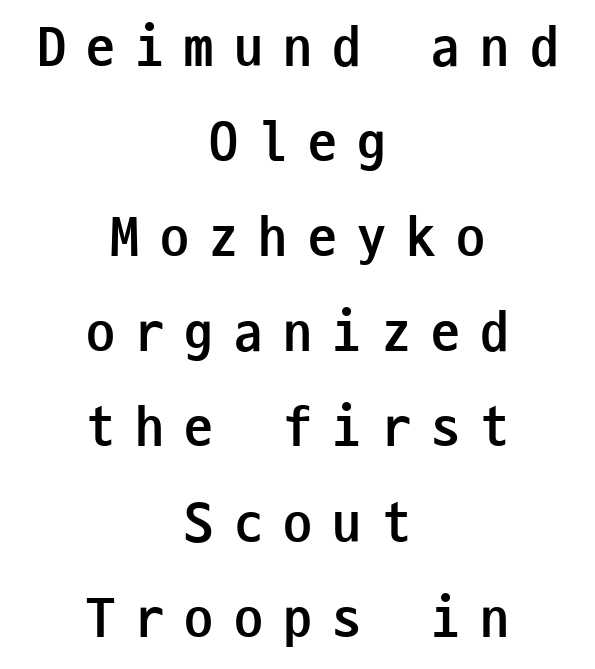
The image shows 58 px semibold, condensed sans-serif type, upright, monospaced; set centered, normal line spacing (1.64x), unusually wide letter spacing (+0.35 em), not underlined; low stroke contrast and a medium x-height.
